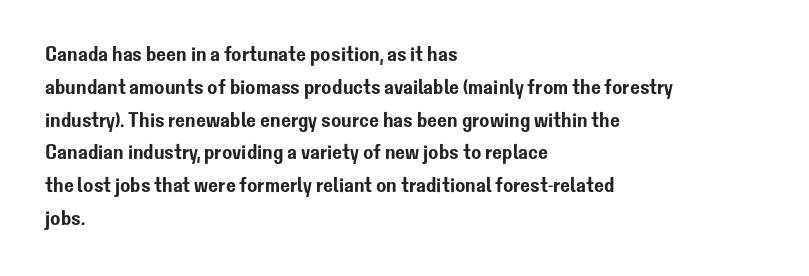
Whoever set this chose a conventional vertical rhythm. Quick note: not italic, upright. Only glyphs here, with clear space below each row. The horizontal fit of the characters is conventional and even. Notice how the passage keeps a crisp vertical edge on the left only.
